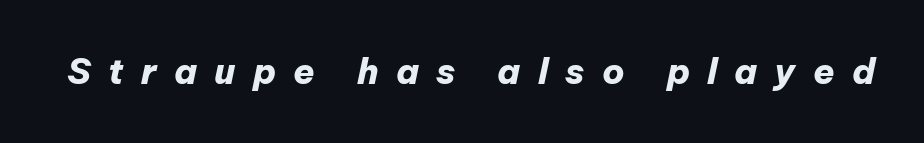
Anything drawn beneath the words? Only blank space. Inter-character spacing is expanded well beyond the font's built-in metrics. Here the designer chose a conventional face with non-uniform glyph widths. Look at the stroke-to-counter ratio: heavy, a bold. The text carries the slant typical of an italic or oblique font.
